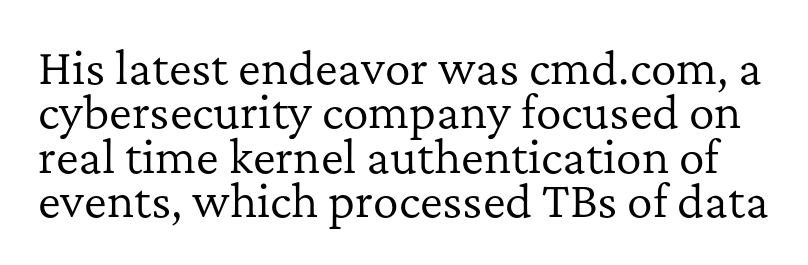
{"serif": "yes", "italic": "no", "bold": "no", "weight": "regular", "width": "normal", "stroke_contrast": "low", "x_height": "medium", "monospaced": "no", "underline": "no", "line_spacing": "tight", "line_spacing_ratio": 1.03, "letter_spacing": "normal", "letter_spacing_em": 0.0, "glyph_px": 43}
